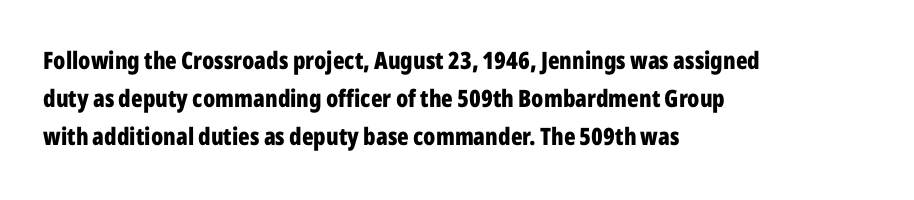
Q: Is the text bold? A: Yes.
Q: Is the text italic (slanted)? A: No, it is upright.
Q: Is the text underlined? A: No.
Q: How is the paragraph aligned? A: Left-aligned.
Q: Is the spacing between letters normal or unusually wide? A: Normal.
Q: Is the spacing between lines tight, normal or loose? A: Normal.
